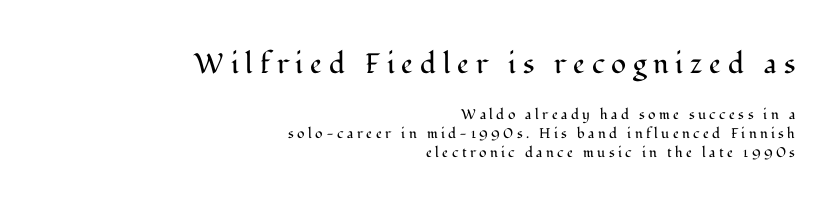
This reads as an unemphasized weight, regular at the heaviest. A student would notice the top passage is typeset larger than what follows. This is the regular roman posture of the typeface. This is serif lettering, the kind often seen in printed books.
